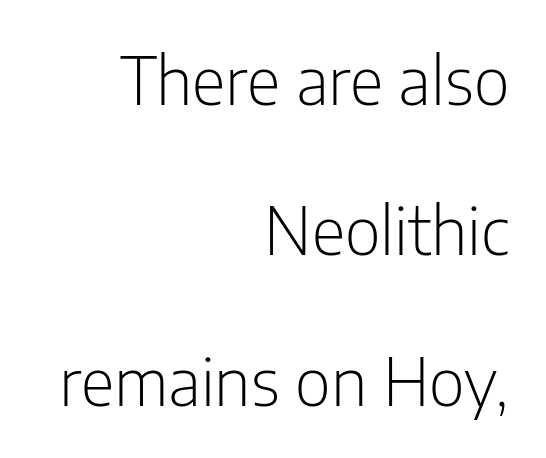
The space beneath each line is pristine and unruled. Unbolded letterforms with no extra heft. Visually the block forms a straight wall on the right and a jagged coastline on the left. Note: no serifs on the glyphs. Students, observe: this is what heavily led, spacious text looks like. The type sits square on the baseline with zero lean.
